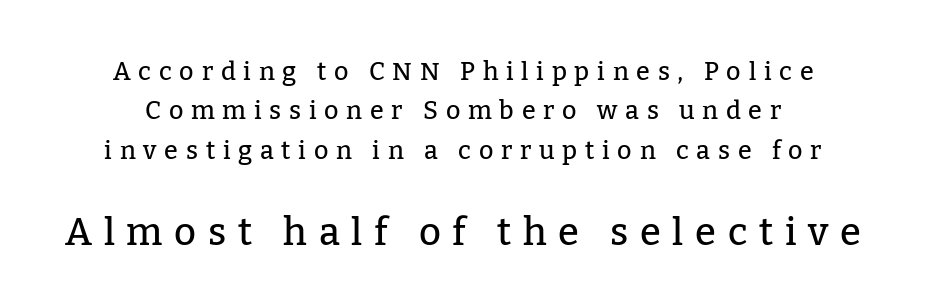
The image shows 38 px serif type, upright; set centered, normal line spacing (1.58x), unusually wide letter spacing (+0.31 em), not underlined; the second (bottom) block is 1.52x larger; low stroke contrast and a medium x-height.
